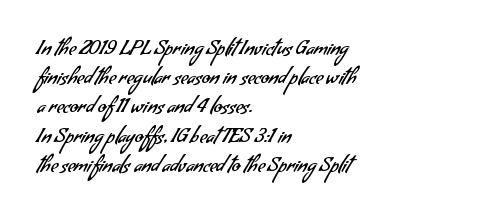
{"bold": "no", "underline": "no", "align": "left", "line_spacing": "normal", "line_spacing_ratio": 1.46, "letter_spacing": "normal", "letter_spacing_em": 0.0, "glyph_px": 20}
